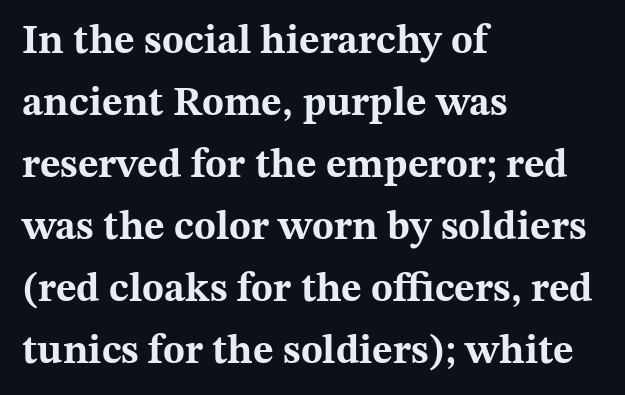
Regular leading. Compared with an ordinary text face, these strokes are far heavier — a full bold. Spacing verdict: proportional, widths tailored to each character. The typography opts for an upright posture over an oblique one.
